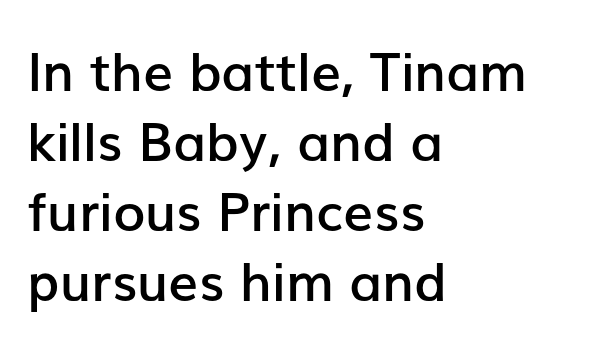
This is sans-serif lettering, the kind often seen on screens and signage. In terms of weight, the rendering is demibold, just under bold. The compositor pushed each line to the left boundary. Is this a fixed-width face? No — the glyphs have proportional, varying widths. Beneath every word, the page is bare.
